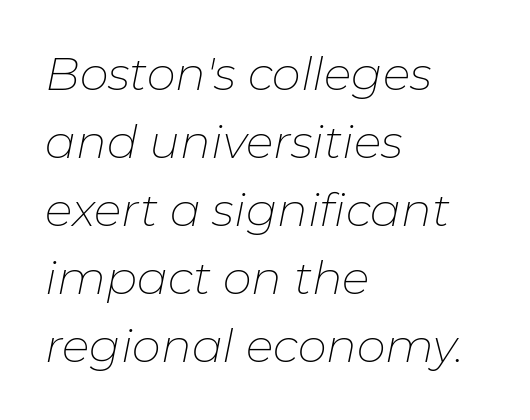
{"italic": "yes", "lean": "right", "slant_degrees": 11, "bold": "no", "weight": "thin", "width": "normal", "stroke_contrast": "low", "x_height": "medium", "monospaced": "no", "underline": "no", "align": "left", "line_spacing": "normal", "line_spacing_ratio": 1.48, "letter_spacing": "normal", "letter_spacing_em": 0.0, "glyph_px": 46}
